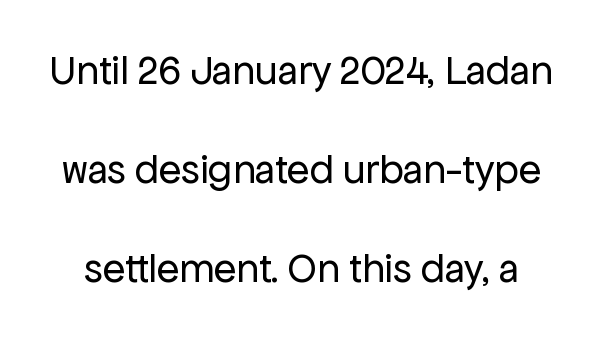
The image shows 41 px regular-weight sans-serif type, upright; set loose line spacing (2.41x), normal letter spacing, not underlined; low stroke contrast and a medium x-height.
